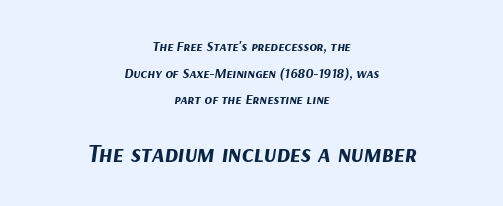
Strong, thick strokes mark this as bold type. Character size in the trailing block exceeds that of the leading block. Is the letter spacing exaggerated? No — it looks like the ordinary default. Both edges are ragged and mirror each other, which tells us the setting is centered. How would I describe the line gaps? Wide and relaxed.
